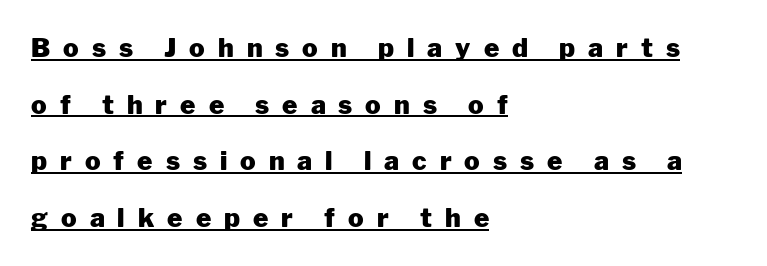
Q: Is the text bold? A: Yes.
Q: Is the text italic (slanted)? A: No, it is upright.
Q: Is the text underlined? A: Yes.
Q: How is the paragraph aligned? A: Left-aligned.
Q: Is the spacing between letters normal or unusually wide? A: Unusually wide.
Q: Is the spacing between lines tight, normal or loose? A: Loose.
